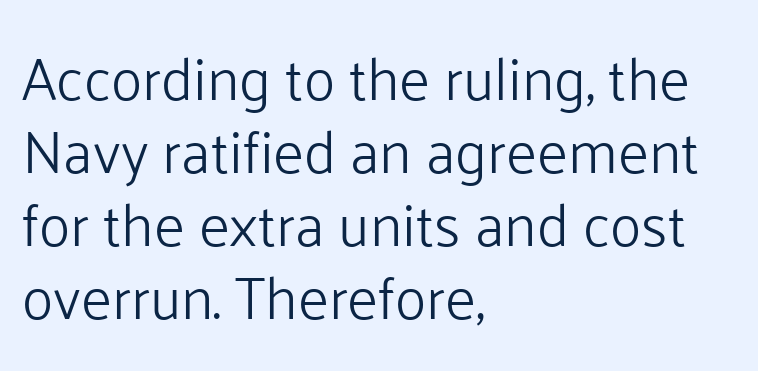
Q: Is the text bold? A: No.
Q: Is the text italic (slanted)? A: No, it is upright.
Q: Is the typeface a serif or a sans-serif typeface? A: Sans-serif.
Q: Is the text underlined? A: No.
Q: How is the paragraph aligned? A: Left-aligned.
Q: Is the spacing between letters normal or unusually wide? A: Normal.
Q: Width (condensed, normal, or wide)? A: Normal.
Q: Stroke contrast? A: Low.
Q: x-height? A: Medium.
Q: Monospaced? A: No.
